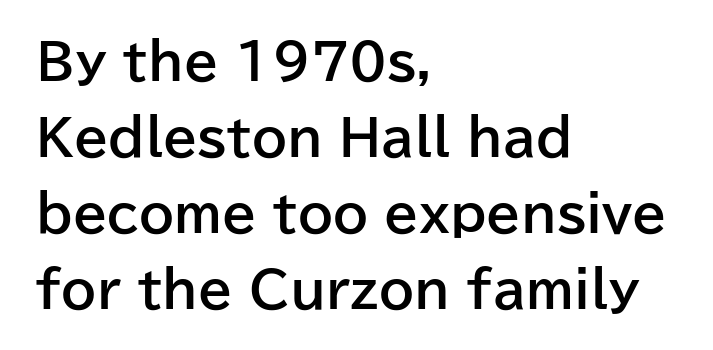
{"serif": "no", "italic": "no", "bold": "yes", "weight": "bold", "width": "normal", "stroke_contrast": "low", "x_height": "medium", "monospaced": "no", "underline": "no", "align": "left", "line_spacing": "normal", "line_spacing_ratio": 1.52, "letter_spacing": "normal", "letter_spacing_em": 0.0, "glyph_px": 50}
